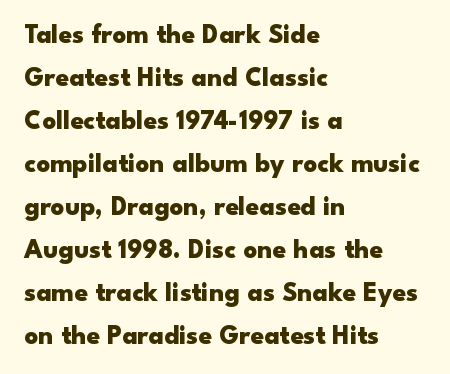
Typesetter's note: full bold, strokes at maximum text heaviness. Quick note: interline space is typical. Compared with a centered layout, this one pins lines to the left instead. Tall strokes in this sample are plumb rather than angled. The tracking reads as untouched default to a designer's eye. Has an underline been added? It has not.
